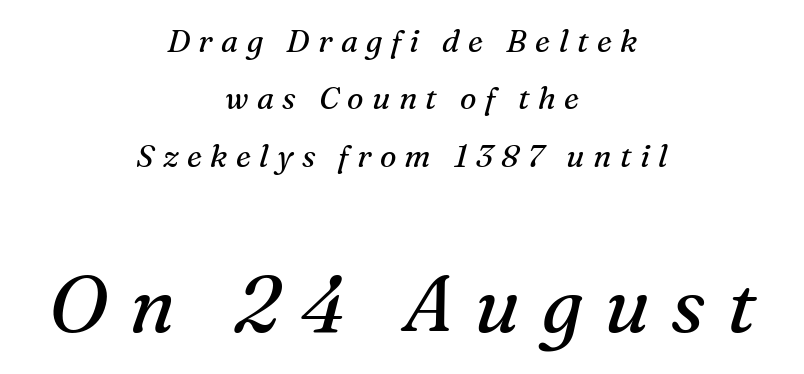
Descenders hang freely into open space. The letters advance in unequal steps, a hallmark of proportional type. Think standard paragraph weight, or any step lighter than that. Yep, those are serifs on the letters.
